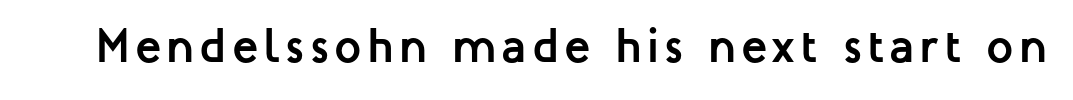
The image shows 48 px semibold sans-serif type, upright; set not underlined; low stroke contrast and a medium x-height.
